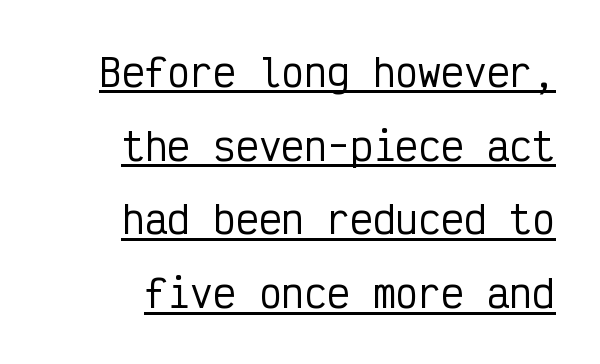
{"serif": "no", "italic": "no", "width": "condensed", "stroke_contrast": "low", "x_height": "medium", "monospaced": "yes", "underline": "yes", "align": "right", "line_spacing": "loose", "line_spacing_ratio": 1.94, "letter_spacing": "normal", "letter_spacing_em": 0.0, "glyph_px": 38}
